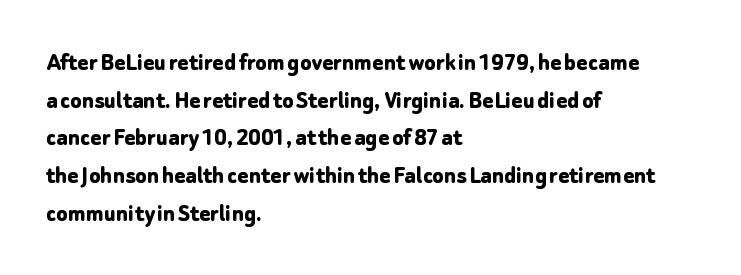
On the weight axis this lands at bold, roughly 700. Words float on clear page, feet unadorned. Interline gaps are of average width in this sample. The rendering keeps characters at their native spacing. In terms of posture, this sample is upright.
